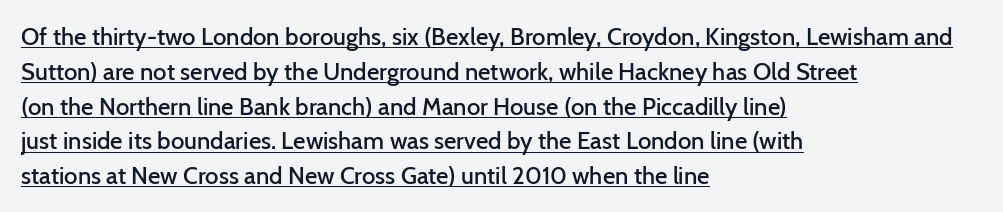
{"italic": "no", "bold": "semi", "underline": "yes", "align": "left", "line_spacing": "normal", "line_spacing_ratio": 1.45, "letter_spacing": "normal", "letter_spacing_em": 0.0, "glyph_px": 24}
